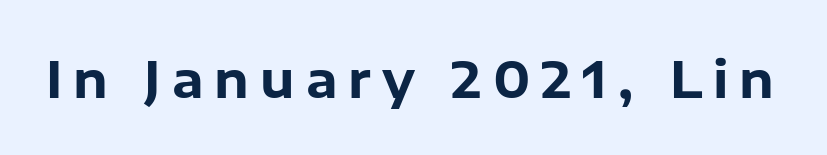
Q: Is the text bold? A: Yes.
Q: Is the text italic (slanted)? A: No, it is upright.
Q: Is the typeface a serif or a sans-serif typeface? A: Sans-serif.
Q: Is the text underlined? A: No.
Q: Is the spacing between letters normal or unusually wide? A: Unusually wide.
Q: Width (condensed, normal, or wide)? A: Normal.
Q: Stroke contrast? A: Low.
Q: x-height? A: Medium.
Q: Monospaced? A: No.
